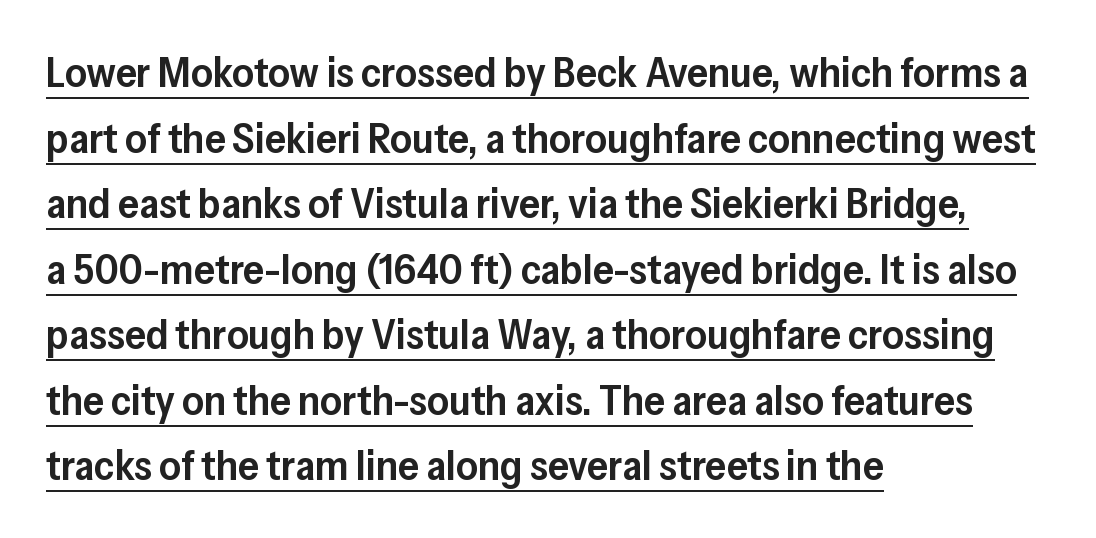
{"serif": "no", "italic": "no", "bold": "semi", "weight": "semibold", "width": "normal", "stroke_contrast": "low", "x_height": "medium", "monospaced": "no", "underline": "yes", "align": "left", "line_spacing": "normal", "line_spacing_ratio": 1.56, "letter_spacing": "normal", "letter_spacing_em": 0.0, "glyph_px": 42}
